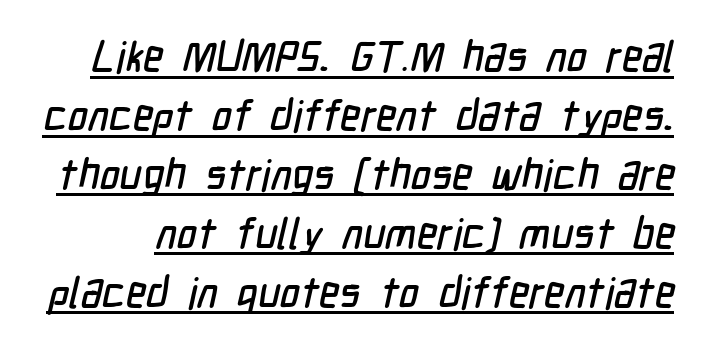
{"serif": "no", "width": "condensed", "stroke_contrast": "low", "x_height": "medium", "monospaced": "no", "underline": "yes", "line_spacing": "normal", "line_spacing_ratio": 1.37, "letter_spacing": "normal", "letter_spacing_em": 0.0, "glyph_px": 43}
